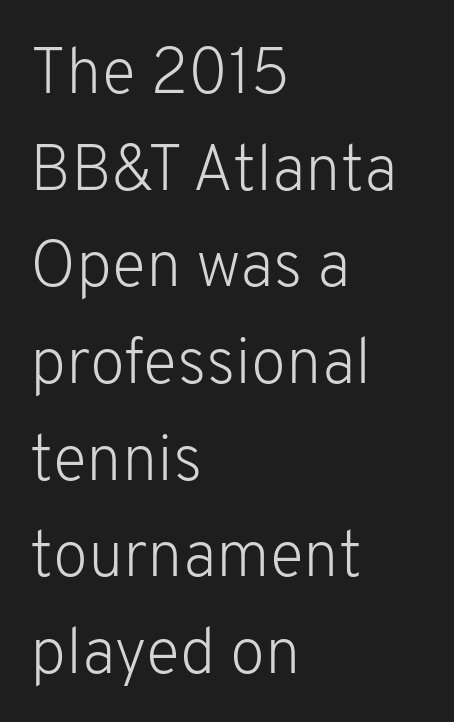
The weight tops out at a normal text grade. Anything drawn beneath the words? Only blank space. Short note: letters normally spaced. The letters advance in unequal steps, a hallmark of proportional type.
